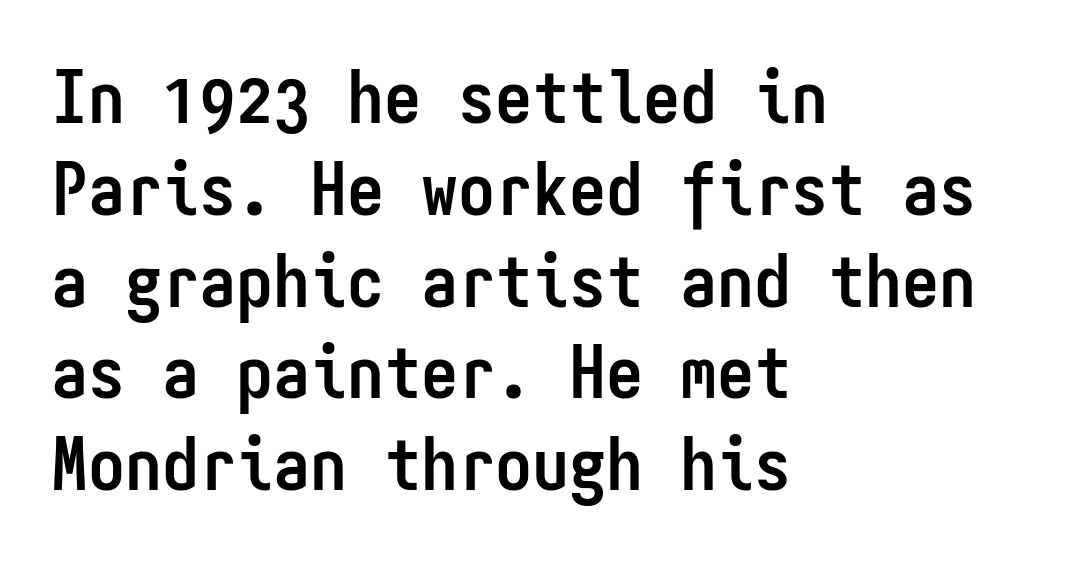
{"serif": "no", "italic": "no", "bold": "yes", "weight": "semibold", "width": "condensed", "stroke_contrast": "low", "x_height": "medium", "monospaced": "yes", "underline": "no", "align": "left", "line_spacing_ratio": 1.24, "letter_spacing": "normal", "letter_spacing_em": 0.0, "glyph_px": 74}
